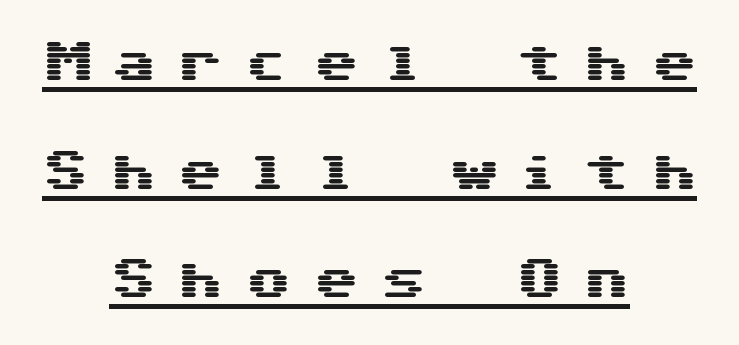
Summary of vertical rhythm: relaxed, with wide interline spacing. The passage shown is typed in a monospace face where columns stay perfectly aligned. What stands out about the letter spacing? Its width — letters are far apart. This is the regular roman posture of the typeface. Serif or sans? Sans — the stroke terminals are bare. This rendering features underlined lettering.
